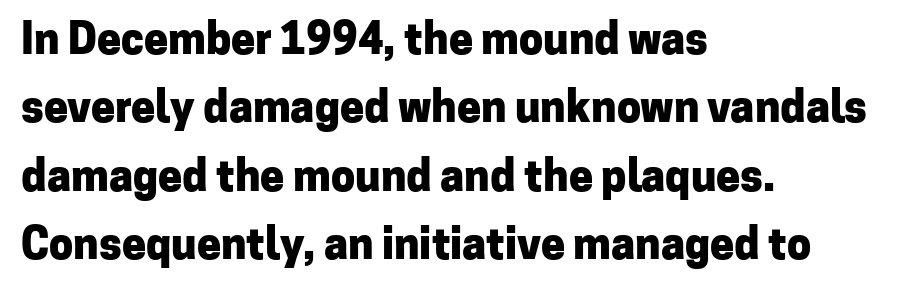
Q: Is the text bold? A: Yes.
Q: Is the text italic (slanted)? A: No, it is upright.
Q: Is the typeface a serif or a sans-serif typeface? A: Sans-serif.
Q: Is the text underlined? A: No.
Q: How is the paragraph aligned? A: Left-aligned.
Q: Is the spacing between letters normal or unusually wide? A: Normal.
Q: Is the spacing between lines tight, normal or loose? A: Normal.
Q: Width (condensed, normal, or wide)? A: Normal.
Q: Stroke contrast? A: Low.
Q: x-height? A: Medium.
Q: Monospaced? A: No.
